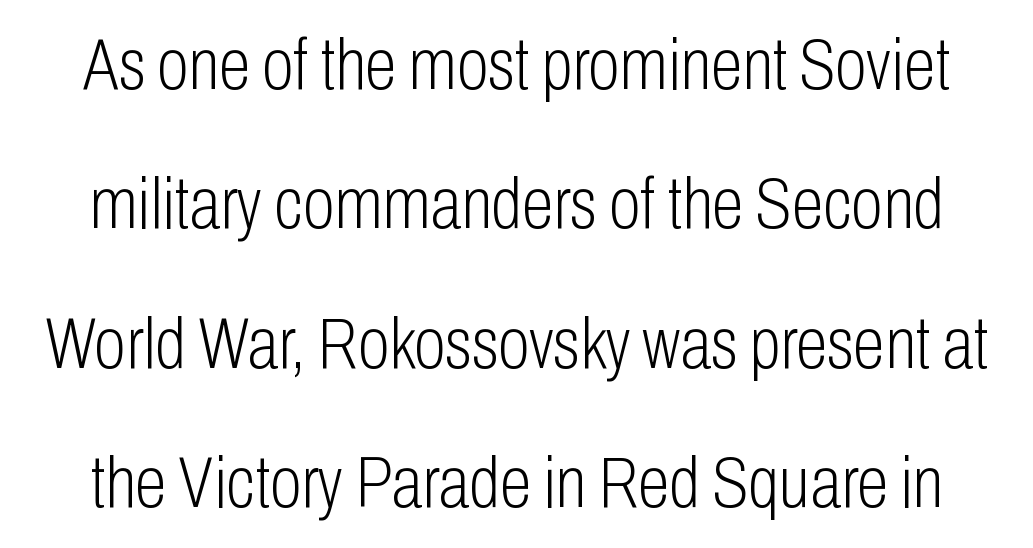
{"serif": "no", "italic": "no", "bold": "no", "weight": "light", "width": "condensed", "stroke_contrast": "low", "x_height": "medium", "monospaced": "no", "underline": "no", "line_spacing": "loose", "line_spacing_ratio": 1.91, "letter_spacing": "normal", "letter_spacing_em": 0.0, "glyph_px": 73}
